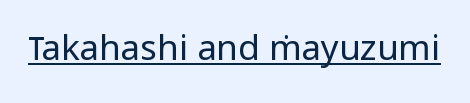
{"serif": "no", "italic": "no", "bold": "no", "weight": "regular", "width": "normal", "stroke_contrast": "low", "x_height": "medium", "monospaced": "no", "underline": "yes", "letter_spacing": "normal", "letter_spacing_em": 0.0, "glyph_px": 35}
